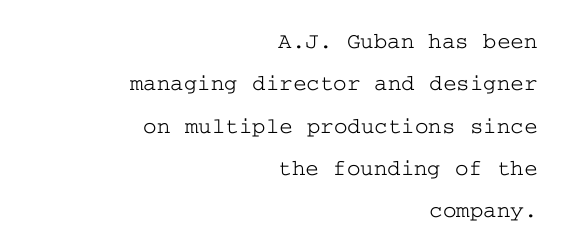
{"italic": "no", "underline": "no", "align": "right", "line_spacing_ratio": 1.84, "letter_spacing": "normal", "letter_spacing_em": 0.0, "glyph_px": 23}
